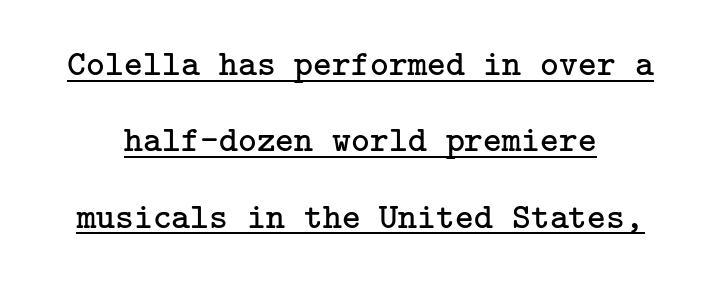
Q: Is the text bold? A: No.
Q: Is the text italic (slanted)? A: No, it is upright.
Q: Is the typeface a serif or a sans-serif typeface? A: Serif.
Q: Is the text underlined? A: Yes.
Q: Is the spacing between letters normal or unusually wide? A: Normal.
Q: Is the spacing between lines tight, normal or loose? A: Loose.
Q: Width (condensed, normal, or wide)? A: Normal.
Q: Stroke contrast? A: Low.
Q: x-height? A: Medium.
